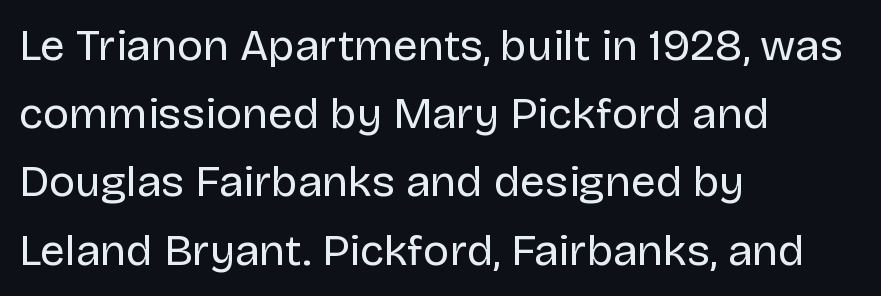
{"serif": "no", "italic": "no", "bold": "no", "weight": "regular", "width": "normal", "stroke_contrast": "low", "x_height": "large", "monospaced": "no", "underline": "no", "align": "left", "line_spacing": "normal", "line_spacing_ratio": 1.55, "letter_spacing": "normal", "letter_spacing_em": 0.0, "glyph_px": 44}
